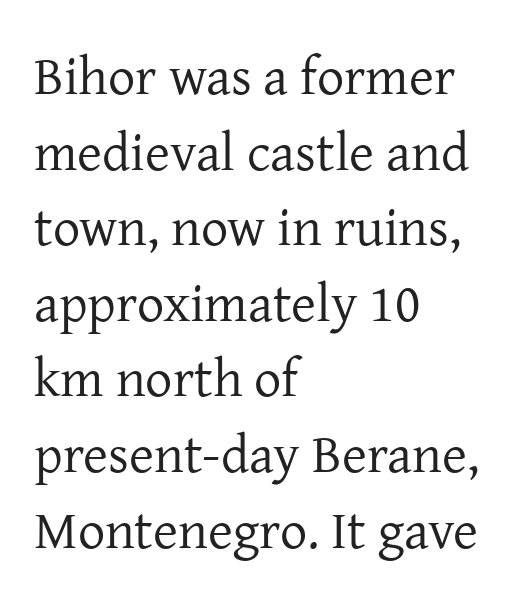
{"serif": "yes", "italic": "no", "bold": "no", "weight": "regular", "width": "normal", "stroke_contrast": "low", "x_height": "medium", "monospaced": "no", "underline": "no", "align": "left", "line_spacing": "normal", "line_spacing_ratio": 1.4, "letter_spacing": "normal", "letter_spacing_em": 0.0, "glyph_px": 54}
